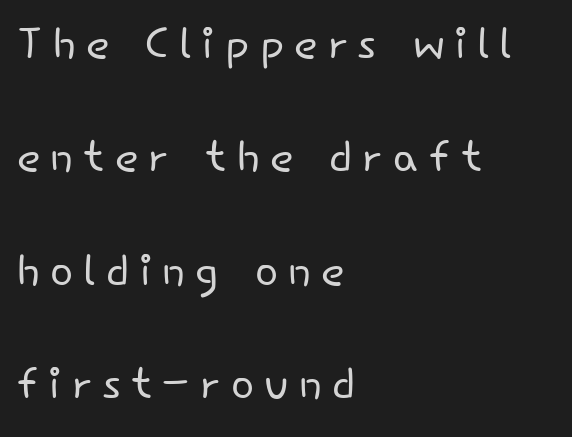
Q: Is the text bold? A: No.
Q: Is the text italic (slanted)? A: No, it is upright.
Q: Is the typeface a serif or a sans-serif typeface? A: Sans-serif.
Q: Is the text underlined? A: No.
Q: How is the paragraph aligned? A: Left-aligned.
Q: Width (condensed, normal, or wide)? A: Normal.
Q: Stroke contrast? A: Low.
Q: x-height? A: Small.
Q: Monospaced? A: No.
